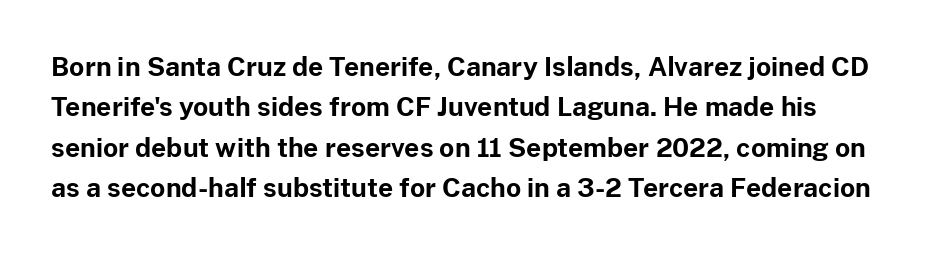
Glyph-to-glyph distance matches everyday printed text. Ordinary non-slanted type is in use. Pretty heavy lettering here — definitely bold. This block has exactly the height ordinary leading produces. Clear beneath every line of the passage.
